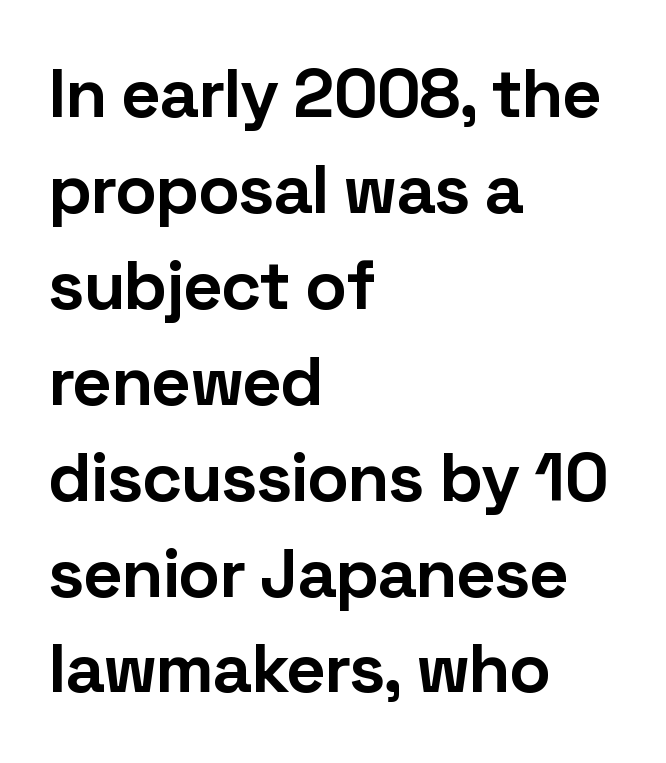
Q: Is the text bold? A: Yes.
Q: Is the text italic (slanted)? A: No, it is upright.
Q: Is the typeface a serif or a sans-serif typeface? A: Sans-serif.
Q: Is the text underlined? A: No.
Q: How is the paragraph aligned? A: Left-aligned.
Q: Is the spacing between letters normal or unusually wide? A: Normal.
Q: Is the spacing between lines tight, normal or loose? A: Normal.
Q: Width (condensed, normal, or wide)? A: Normal.
Q: Stroke contrast? A: Low.
Q: x-height? A: Medium.
Q: Monospaced? A: No.
